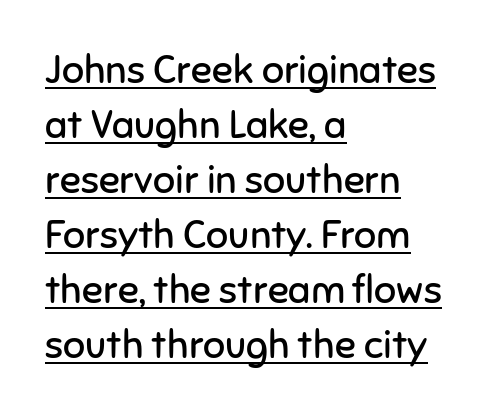
The image shows 39 px regular-weight sans-serif type, upright; set left-aligned, normal line spacing (1.41x), normal letter spacing, underlined; low stroke contrast and a medium x-height.
